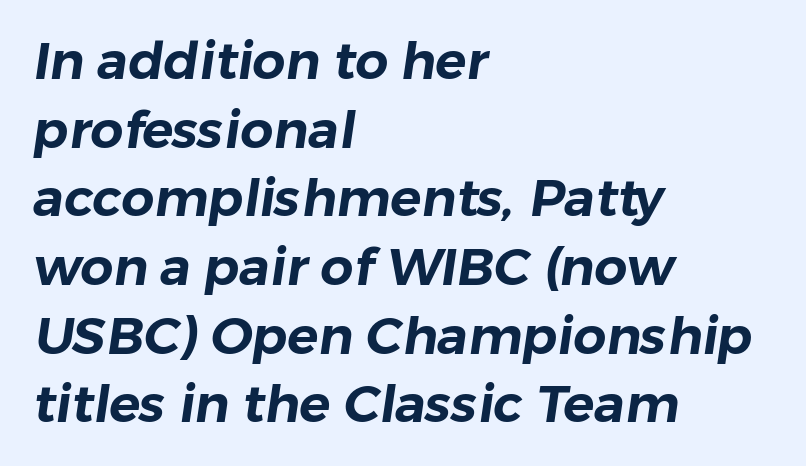
{"serif": "no", "width": "normal", "stroke_contrast": "low", "x_height": "medium", "monospaced": "no", "underline": "no", "align": "left", "line_spacing": "normal", "line_spacing_ratio": 1.32, "letter_spacing": "normal", "letter_spacing_em": 0.0, "glyph_px": 52}
